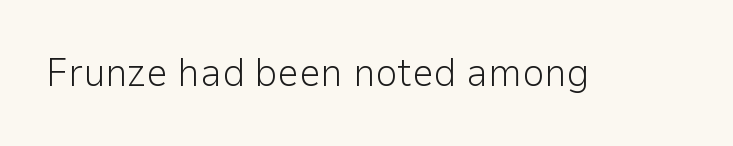
Q: Is the text bold? A: No.
Q: Is the text italic (slanted)? A: No, it is upright.
Q: Is the typeface a serif or a sans-serif typeface? A: Sans-serif.
Q: Is the text underlined? A: No.
Q: Is the spacing between letters normal or unusually wide? A: Normal.
Q: Width (condensed, normal, or wide)? A: Normal.
Q: Stroke contrast? A: Low.
Q: x-height? A: Medium.
Q: Monospaced? A: No.
